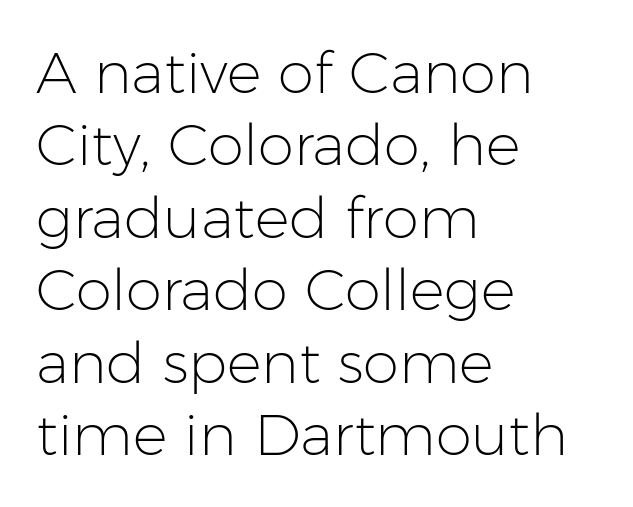
{"serif": "no", "italic": "no", "bold": "no", "weight": "light", "width": "normal", "stroke_contrast": "low", "x_height": "medium", "monospaced": "no", "underline": "no", "align": "left", "line_spacing": "normal", "line_spacing_ratio": 1.25, "letter_spacing": "normal", "letter_spacing_em": 0.0, "glyph_px": 58}
